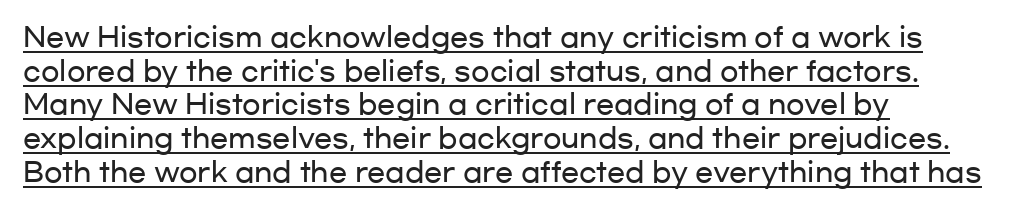
Q: Is the text italic (slanted)? A: No, it is upright.
Q: Is the text underlined? A: Yes.
Q: How is the paragraph aligned? A: Left-aligned.
Q: Is the spacing between letters normal or unusually wide? A: Normal.
Q: Is the spacing between lines tight, normal or loose? A: Normal.
